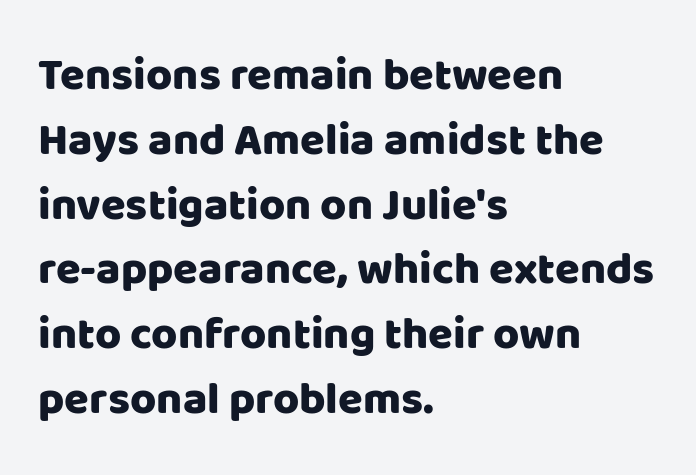
If you drew a ruler down the left edge, every line would touch it. The characters display no serif detailing; their extremities are plain. The space beneath each line is pristine and unruled. The passage shown has conventional tracking throughout. A typesetter would call this proportional, since set widths differ per character.
